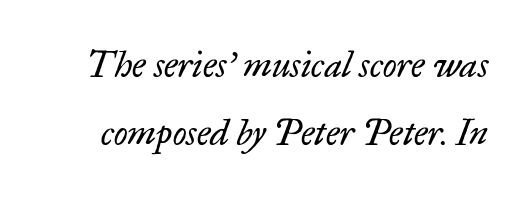
The specimen omits any rule beneath the text block's lines. The text carries the slant typical of an italic or oblique font. This block would shrink considerably if given ordinary leading; it's expanded now. The horizontal fit of the characters is conventional and even. The font family rendered here belongs to the serif group. Each stroke keeps to a modest, everyday thickness or less.
